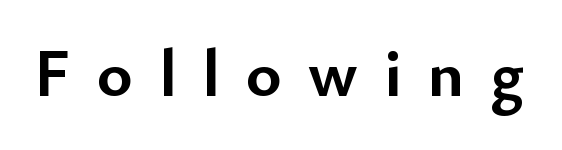
The image shows 68 px semibold sans-serif type, upright; set unusually wide letter spacing (+0.38 em), not underlined; low stroke contrast and a small x-height.
